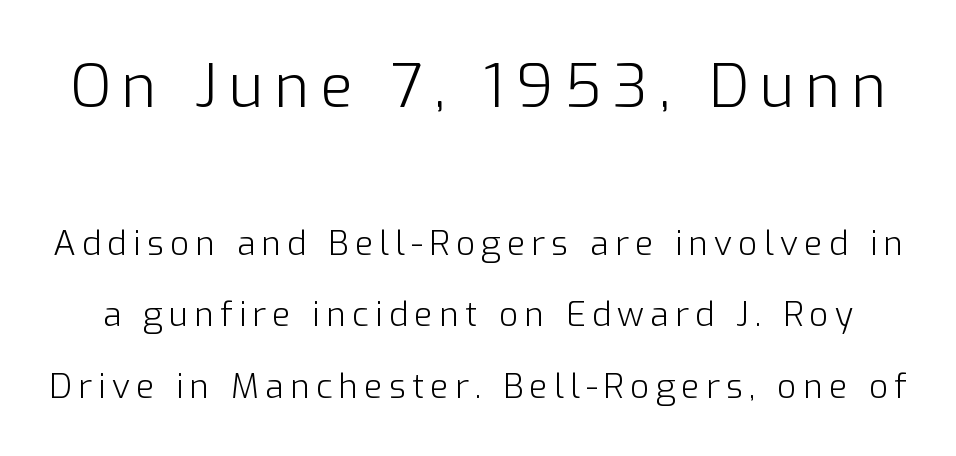
The image shows 60 px light sans-serif type, upright; set loose line spacing (2.1x), not underlined; the first (top) block is 1.76x larger; low stroke contrast and a medium x-height.
